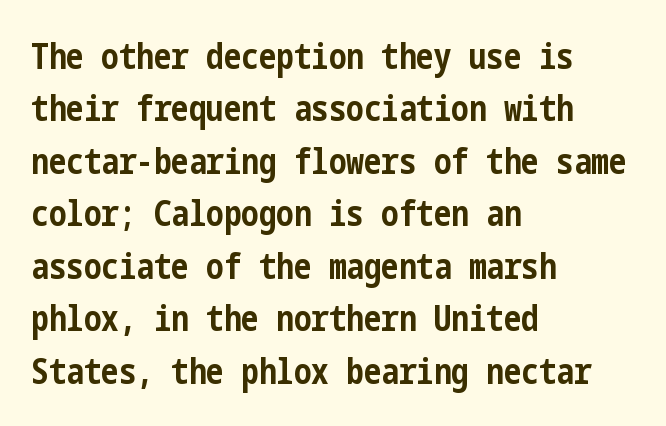
Q: Is the text bold? A: Yes.
Q: Is the text italic (slanted)? A: No, it is upright.
Q: Is the typeface a serif or a sans-serif typeface? A: Sans-serif.
Q: Is the text underlined? A: No.
Q: How is the paragraph aligned? A: Left-aligned.
Q: Is the spacing between letters normal or unusually wide? A: Normal.
Q: Is the spacing between lines tight, normal or loose? A: Normal.
Q: Width (condensed, normal, or wide)? A: Condensed.
Q: Stroke contrast? A: Low.
Q: x-height? A: Medium.
